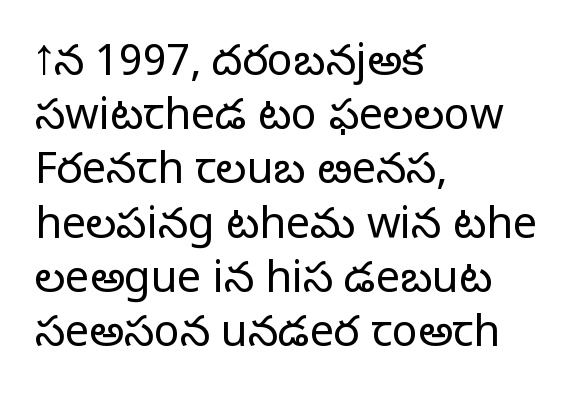
The specimen omits any rule beneath the text block's lines. The cut favours lightness, reaching ordinary text weight at its darkest. The lines sit at an ordinary, default distance from one another. It's the straight-up-and-down kind of type.
